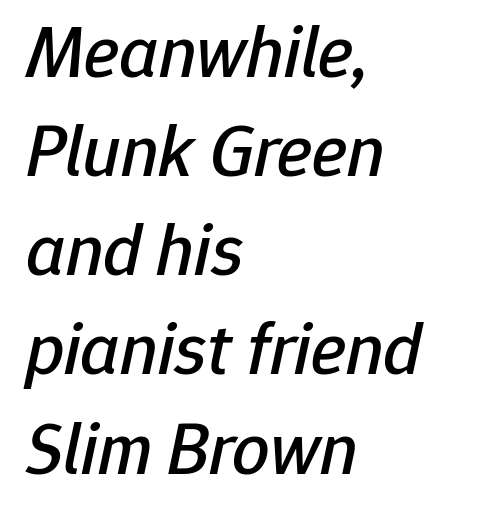
Q: Is the text italic (slanted)? A: Yes, it leans right by about 12 degrees.
Q: Is the text underlined? A: No.
Q: How is the paragraph aligned? A: Left-aligned.
Q: Is the spacing between letters normal or unusually wide? A: Normal.
Q: Is the spacing between lines tight, normal or loose? A: Normal.
Q: Width (condensed, normal, or wide)? A: Normal.
Q: Stroke contrast? A: Low.
Q: x-height? A: Medium.
Q: Monospaced? A: No.
